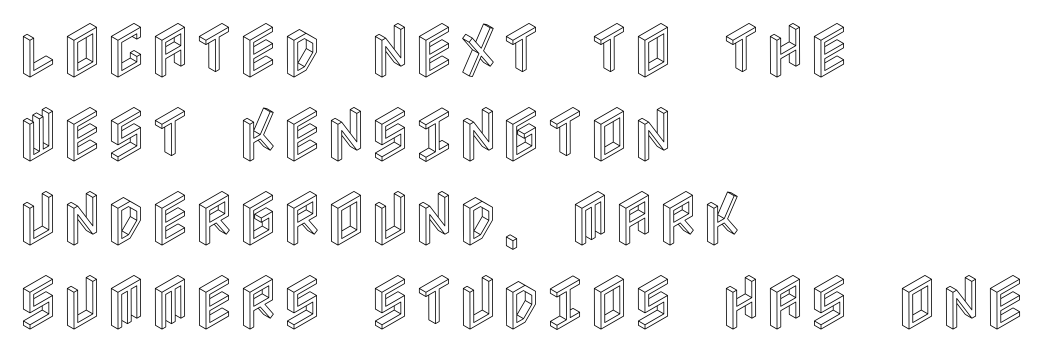
{"italic": "no", "width": "condensed", "x_height": "large", "underline": "no", "align": "left", "line_spacing": "normal", "line_spacing_ratio": 1.4, "letter_spacing": "normal", "letter_spacing_em": 0.0, "glyph_px": 60}
